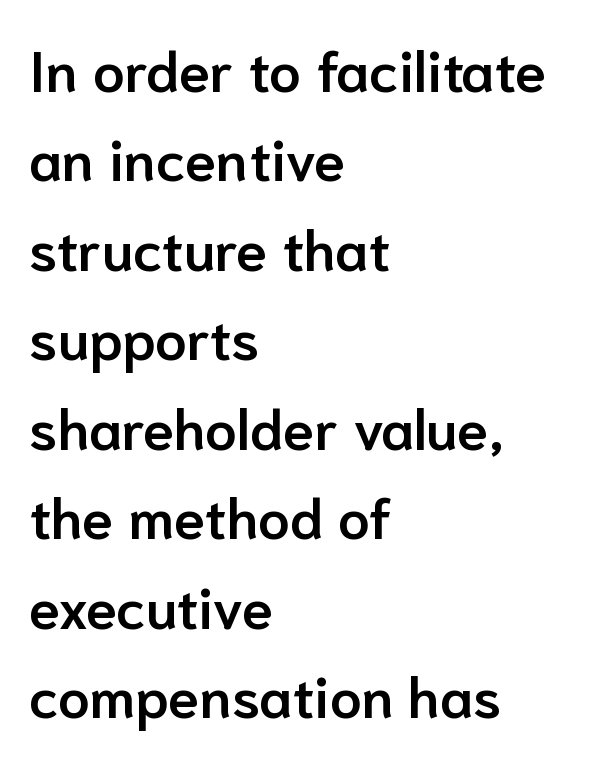
Q: Is the text bold? A: Semi-bold.
Q: Is the text italic (slanted)? A: No, it is upright.
Q: Is the typeface a serif or a sans-serif typeface? A: Sans-serif.
Q: Is the text underlined? A: No.
Q: How is the paragraph aligned? A: Left-aligned.
Q: Is the spacing between letters normal or unusually wide? A: Normal.
Q: Is the spacing between lines tight, normal or loose? A: Normal.
Q: Width (condensed, normal, or wide)? A: Normal.
Q: Stroke contrast? A: Low.
Q: x-height? A: Medium.
Q: Monospaced? A: No.
